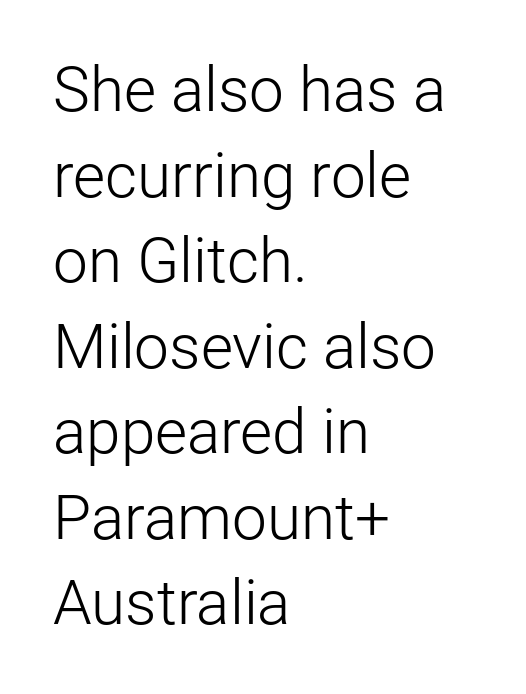
The image shows 62 px light sans-serif type, upright; set left-aligned, normal line spacing (1.38x), normal letter spacing, not underlined; low stroke contrast and a medium x-height.
